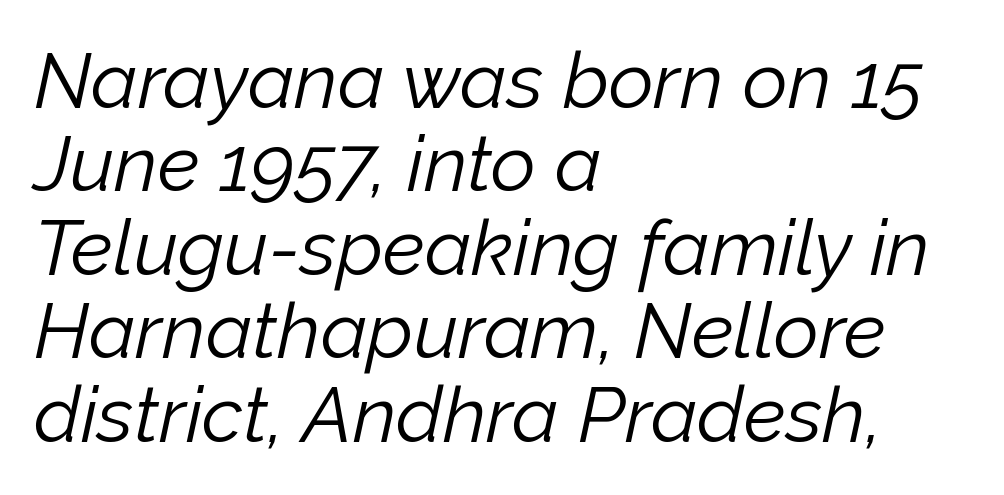
{"italic": "yes", "lean": "right", "slant_degrees": 12, "bold": "no", "weight": "light", "width": "normal", "stroke_contrast": "low", "x_height": "medium", "monospaced": "no", "underline": "no", "align": "left", "line_spacing": "tight", "line_spacing_ratio": 1.07, "letter_spacing": "normal", "letter_spacing_em": 0.0, "glyph_px": 78}
